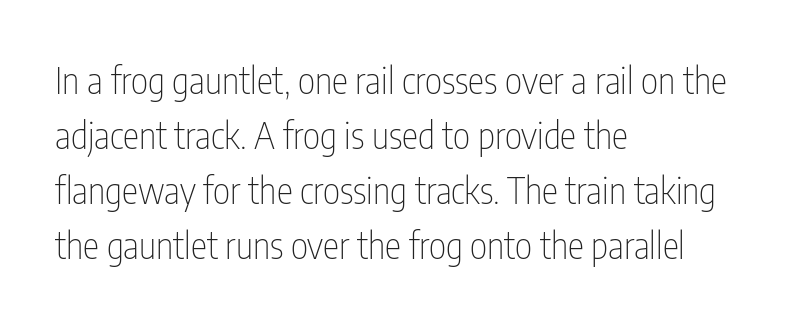
The space beneath each line is pristine and unruled. Is this a fixed-width face? No — the glyphs have proportional, varying widths. Line beginnings align vertically; line endings do not. The letters carry no serifs — their stems end cleanly without finishing strokes.
